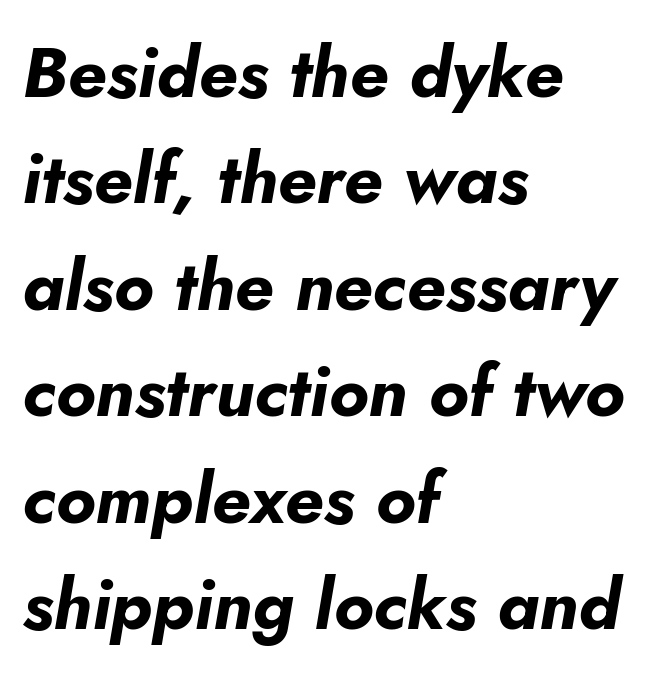
The image shows 70 px bold type, italic (leaning right); set left-aligned, normal line spacing (1.52x), normal letter spacing, not underlined; low stroke contrast and a small x-height.
